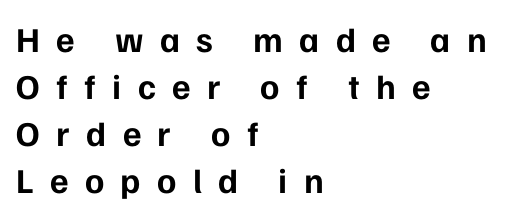
Q: Is the text bold? A: Yes.
Q: Is the text italic (slanted)? A: No, it is upright.
Q: Is the typeface a serif or a sans-serif typeface? A: Sans-serif.
Q: Is the text underlined? A: No.
Q: How is the paragraph aligned? A: Left-aligned.
Q: Is the spacing between letters normal or unusually wide? A: Unusually wide.
Q: Is the spacing between lines tight, normal or loose? A: Normal.
Q: Width (condensed, normal, or wide)? A: Normal.
Q: Stroke contrast? A: Low.
Q: x-height? A: Medium.
Q: Monospaced? A: No.
